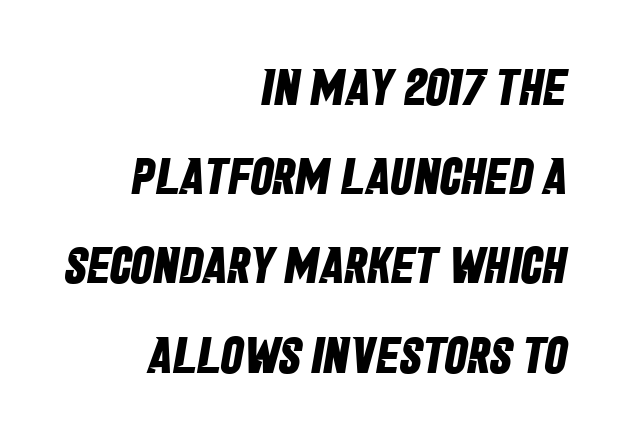
{"serif": "no", "bold": "yes", "weight": "bold", "width": "condensed", "stroke_contrast": "low", "x_height": "large", "monospaced": "no", "underline": "no", "align": "right", "line_spacing_ratio": 1.75, "letter_spacing": "normal", "letter_spacing_em": 0.0, "glyph_px": 51}
